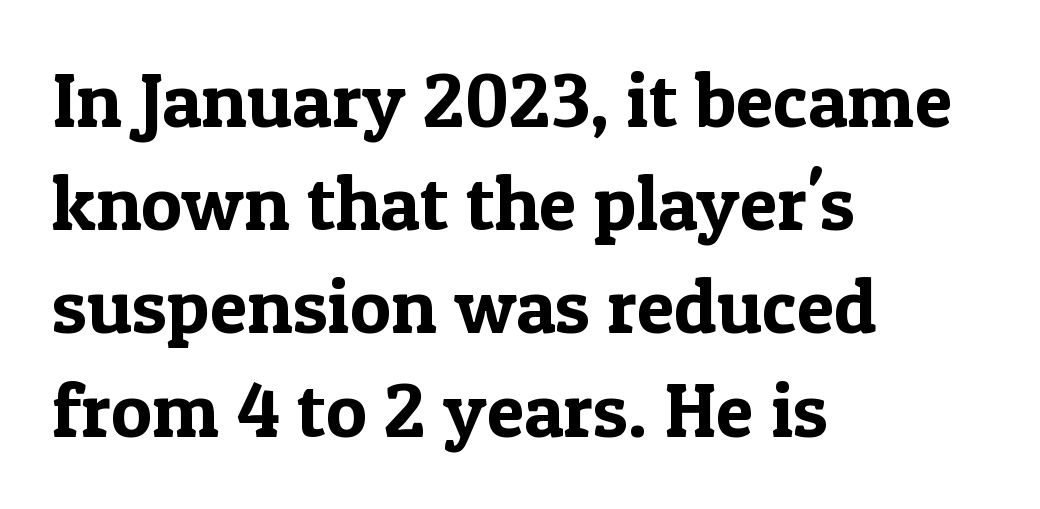
The image shows 77 px serif type, upright; set left-aligned, normal line spacing (1.34x), normal letter spacing, not underlined; a medium x-height.
